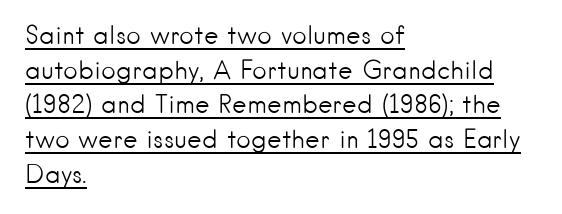
Q: Is the text bold? A: No.
Q: Is the text italic (slanted)? A: No, it is upright.
Q: Is the text underlined? A: Yes.
Q: How is the paragraph aligned? A: Left-aligned.
Q: Is the spacing between letters normal or unusually wide? A: Normal.
Q: Is the spacing between lines tight, normal or loose? A: Normal.
